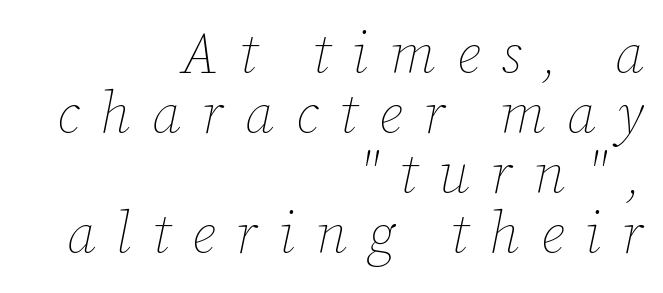
Heft: none added — not bold. If you measured baseline to baseline, you'd find a short distance. Alignment: flush right. Look at the tracking — it's clearly loosened, letters drifting apart.
